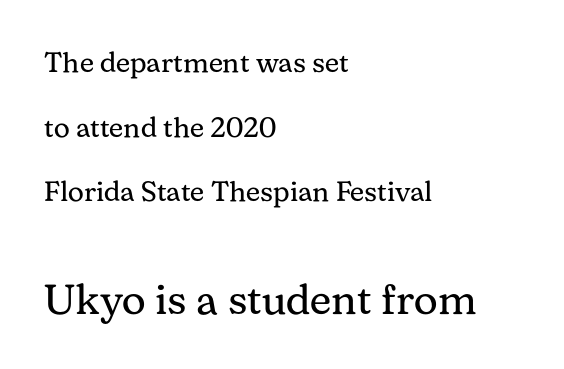
These glyphs show unthickened strokes, regular width or finer. The rendering enlarges the type as you move from the upper chunk to the lower. Type style note: has serifs. This rendering leaves character spacing at its baseline value. Quick note: interline space is abundant. Notice how the passage keeps a crisp vertical edge on the left only.
